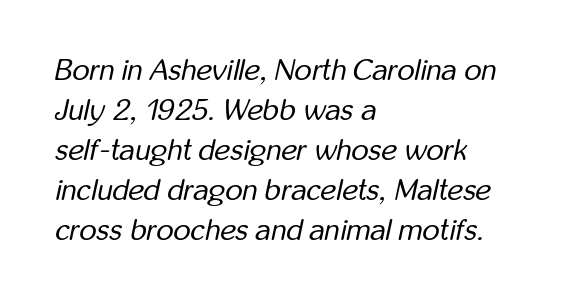
{"italic": "yes", "lean": "right", "slant_degrees": 12, "bold": "no", "weight": "regular", "width": "condensed", "stroke_contrast": "low", "x_height": "medium", "monospaced": "no", "underline": "no", "align": "left", "line_spacing": "normal", "line_spacing_ratio": 1.33, "letter_spacing": "normal", "letter_spacing_em": 0.0, "glyph_px": 30}
